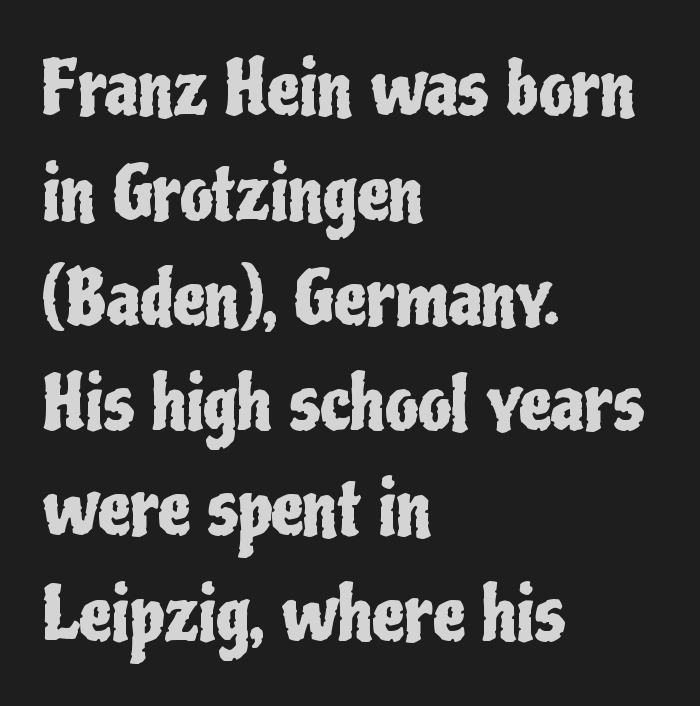
The image shows 73 px condensed sans-serif type, upright; set left-aligned, normal line spacing (1.44x), normal letter spacing, not underlined; low stroke contrast and a medium x-height.
